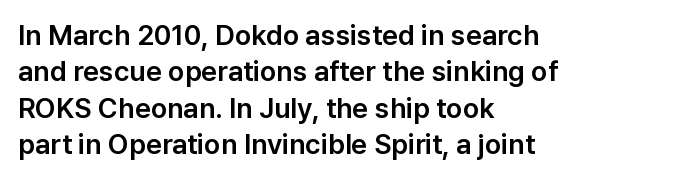
The image shows 28 px sans-serif type, upright; set left-aligned, normal line spacing (1.3x), normal letter spacing, not underlined; low stroke contrast and a medium x-height.
